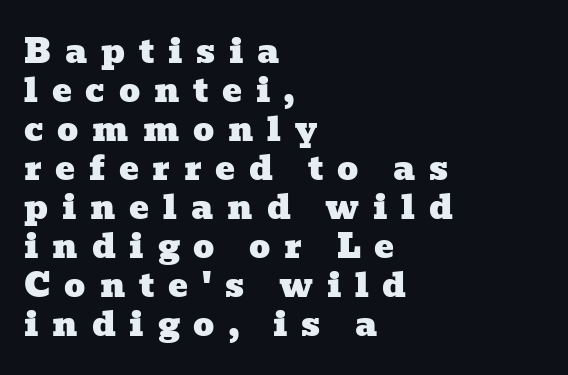
Q: Is the typeface a serif or a sans-serif typeface? A: Serif.
Q: Is the text underlined? A: No.
Q: How is the paragraph aligned? A: Left-aligned.
Q: Is the spacing between letters normal or unusually wide? A: Unusually wide.
Q: Width (condensed, normal, or wide)? A: Wide.
Q: Stroke contrast? A: Low.
Q: x-height? A: Medium.
Q: Monospaced? A: No.
